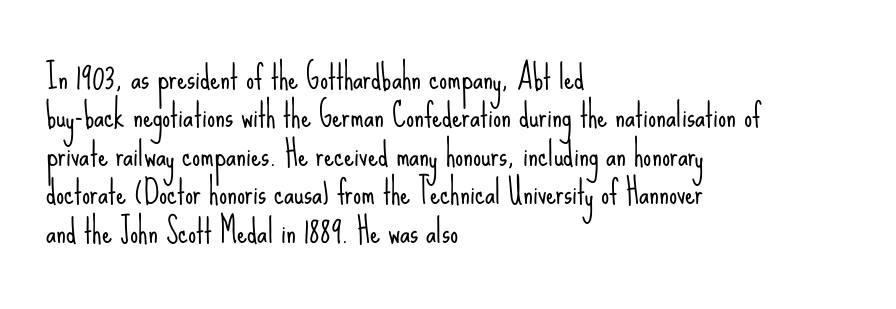
Note the varied advance widths — an 'i' is clearly narrower than an 'm'. Honestly, there is no underline to notice here at all. Each word holds together tightly as a unit, with standard inter-letter gaps. No letter is thick-stroked: the sample isn't bold. The letters stand straight up with perfectly vertical stems.
